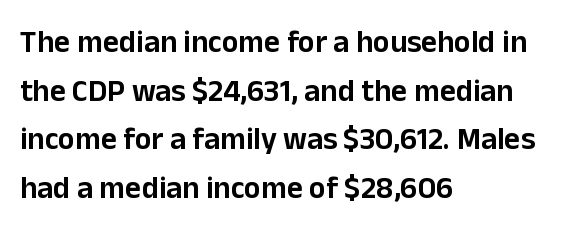
{"serif": "no", "italic": "no", "width": "normal", "stroke_contrast": "low", "x_height": "medium", "monospaced": "no", "underline": "no", "align": "left", "line_spacing": "normal", "line_spacing_ratio": 1.57, "letter_spacing": "normal", "letter_spacing_em": 0.0, "glyph_px": 31}
